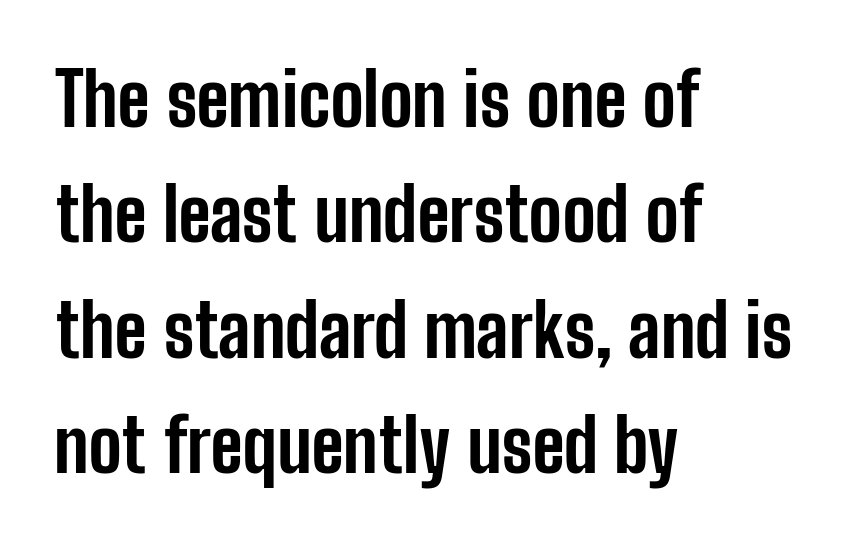
{"serif": "no", "italic": "no", "bold": "yes", "weight": "bold", "width": "condensed", "stroke_contrast": "low", "x_height": "medium", "monospaced": "no", "underline": "no", "align": "left", "line_spacing": "normal", "line_spacing_ratio": 1.56, "letter_spacing": "normal", "letter_spacing_em": 0.0, "glyph_px": 74}
